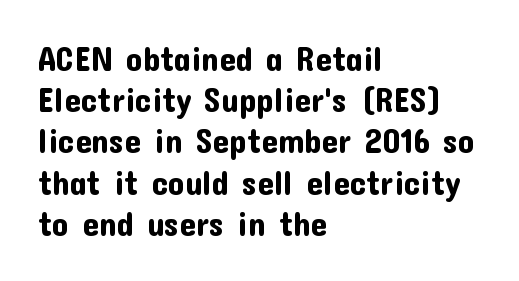
{"serif": "no", "italic": "no", "width": "normal", "stroke_contrast": "low", "x_height": "medium", "monospaced": "no", "underline": "no", "align": "left", "line_spacing": "normal", "line_spacing_ratio": 1.25, "letter_spacing": "normal", "letter_spacing_em": 0.0, "glyph_px": 33}
